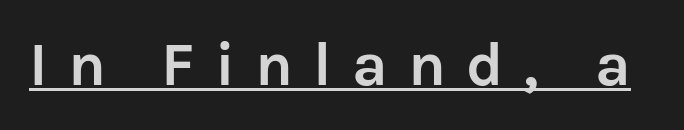
You could only call the tracking loose — the letters float apart. The glyphs have the mass of a bold cut. Emphasis is given by a line drawn under the lettering. The letters stand upright; this is a roman face. Stroke terminals: plain, sans-serif. You could not count columns in this text — the font is proportionally spaced.
